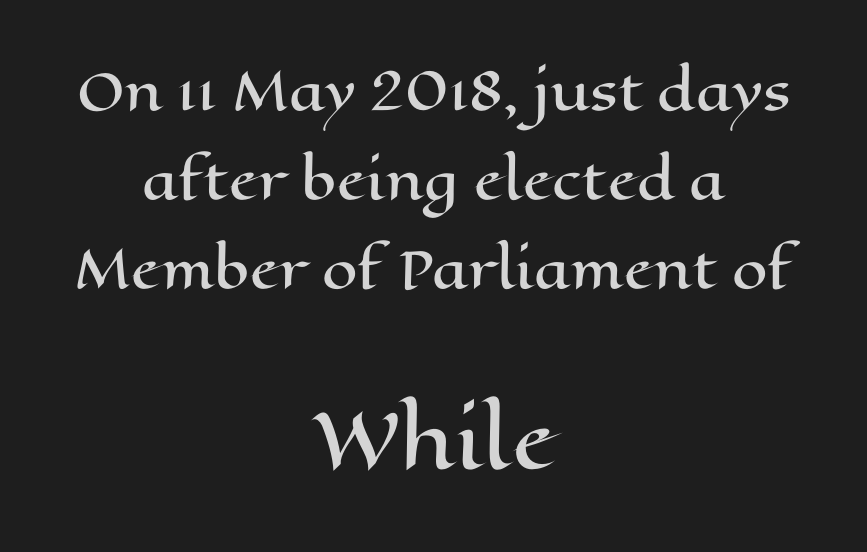
Q: Is the text italic (slanted)? A: No, it is upright.
Q: Is the text underlined? A: No.
Q: How is the paragraph aligned? A: Centered.
Q: Is the spacing between letters normal or unusually wide? A: Normal.
Q: Which block of text is set in a larger size, the first (top) or the second (bottom)? A: The second (bottom) one.
Q: Width (condensed, normal, or wide)? A: Wide.
Q: Stroke contrast? A: High.
Q: x-height? A: Medium.
Q: Monospaced? A: No.
